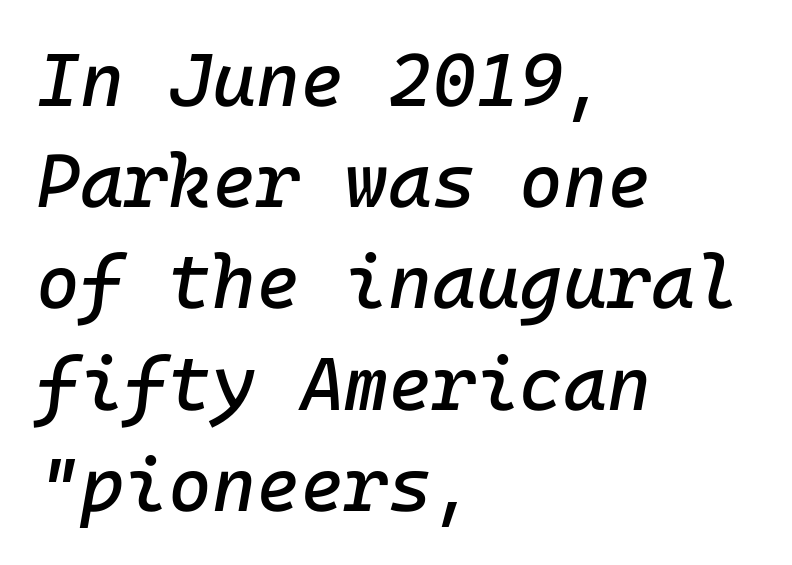
Q: Is the text italic (slanted)? A: Yes, it leans right by about 10 degrees.
Q: Is the text underlined? A: No.
Q: How is the paragraph aligned? A: Left-aligned.
Q: Is the spacing between letters normal or unusually wide? A: Normal.
Q: Is the spacing between lines tight, normal or loose? A: Normal.
Q: Width (condensed, normal, or wide)? A: Normal.
Q: Stroke contrast? A: Low.
Q: x-height? A: Medium.
